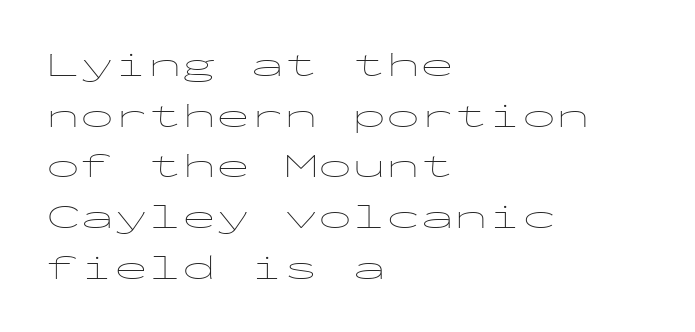
The rendering uses typewriter-style spacing with identical character cells. Nope, no serifs anywhere on these letters. Left-aligned paragraph, ragged on the right. Unmarked baselines from the first word to the last. Words appear dense and cohesive because spacing is normal.
